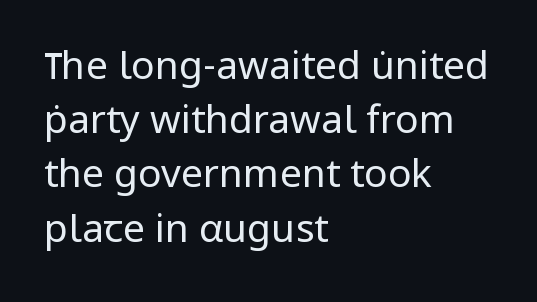
Q: Is the text bold? A: No.
Q: Is the text italic (slanted)? A: No, it is upright.
Q: Is the typeface a serif or a sans-serif typeface? A: Sans-serif.
Q: Is the text underlined? A: No.
Q: How is the paragraph aligned? A: Left-aligned.
Q: Is the spacing between letters normal or unusually wide? A: Normal.
Q: Is the spacing between lines tight, normal or loose? A: Normal.
Q: Width (condensed, normal, or wide)? A: Normal.
Q: Stroke contrast? A: Low.
Q: x-height? A: Medium.
Q: Monospaced? A: No.
